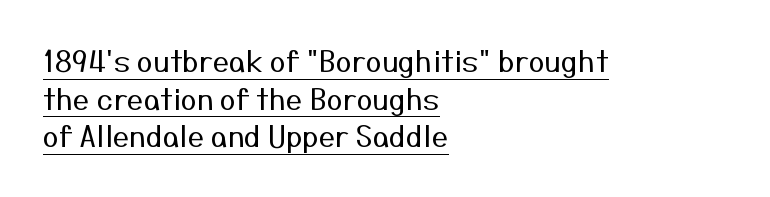
Do the letters lean? They stand straight. Check where the strokes stop: nothing finishes them off — pure sans. Reading down the block, your eye returns to a fixed left position each line. Notice how descenders clear the ascenders below comfortably — that's standard leading.
